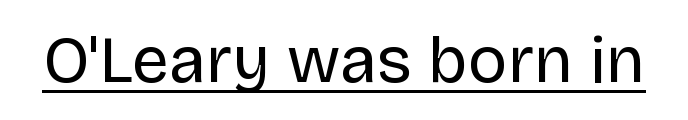
A baseline rule has been typeset under these characters. Font category for this specimen: sans-serif. Observe the ordinary spacing: letters are neighbours, not strangers. Is this a fixed-width face? No — the glyphs have proportional, varying widths.
